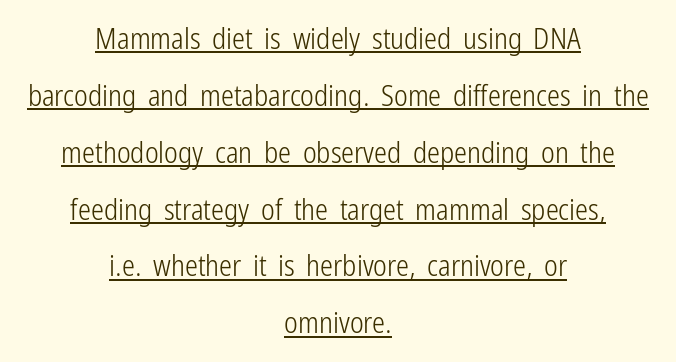
{"serif": "no", "italic": "no", "bold": "no", "weight": "light", "width": "condensed", "stroke_contrast": "low", "x_height": "medium", "monospaced": "no", "underline": "yes", "align": "center", "line_spacing": "loose", "line_spacing_ratio": 1.96, "letter_spacing": "normal", "letter_spacing_em": 0.0, "glyph_px": 29}
